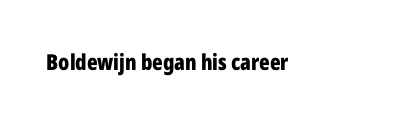
{"italic": "no", "bold": "yes", "underline": "no", "align": "left", "letter_spacing": "normal", "letter_spacing_em": 0.0, "glyph_px": 22}
